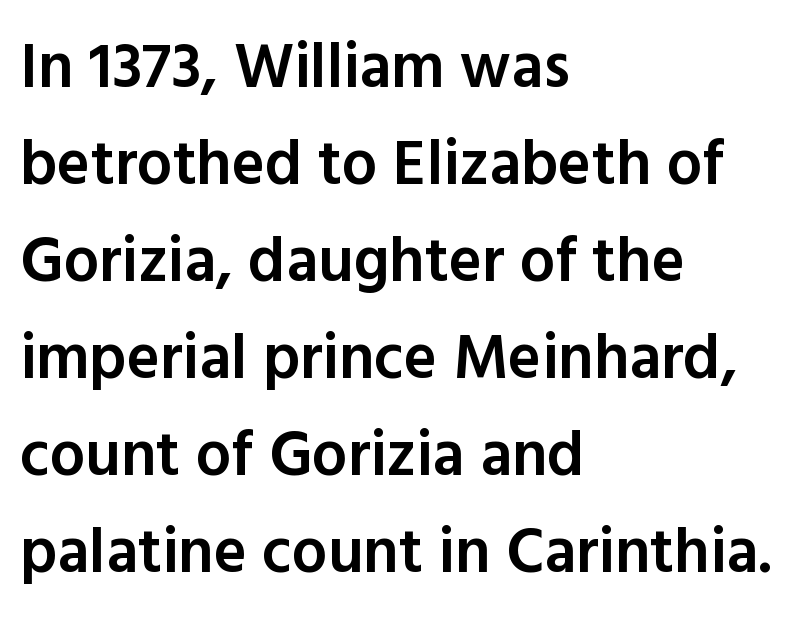
Q: Is the text bold? A: Semi-bold.
Q: Is the text italic (slanted)? A: No, it is upright.
Q: Is the typeface a serif or a sans-serif typeface? A: Sans-serif.
Q: Is the text underlined? A: No.
Q: How is the paragraph aligned? A: Left-aligned.
Q: Is the spacing between letters normal or unusually wide? A: Normal.
Q: Is the spacing between lines tight, normal or loose? A: Normal.
Q: Width (condensed, normal, or wide)? A: Normal.
Q: x-height? A: Medium.
Q: Monospaced? A: No.
